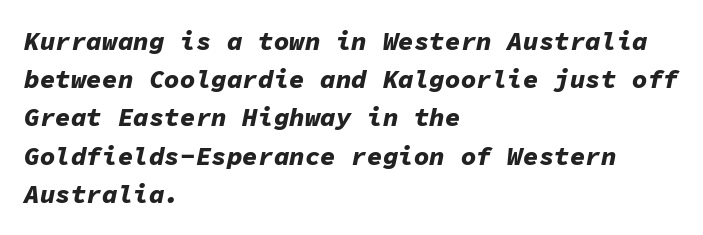
A typesetter would call this zero additional tracking. Pretty heavy lettering here — definitely bold. The area under the type is left untouched. These lines were composed using italics. Is the block centered? No — it sits flush against the left margin. Regarding leading, the lines here are spaced in the standard way.
